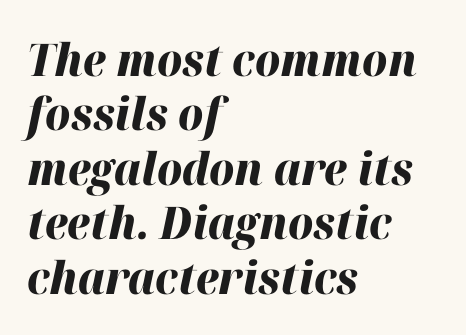
Q: Is the text bold? A: Yes.
Q: Is the text italic (slanted)? A: Yes, it leans right by about 12 degrees.
Q: Is the text underlined? A: No.
Q: How is the paragraph aligned? A: Left-aligned.
Q: Is the spacing between letters normal or unusually wide? A: Normal.
Q: Width (condensed, normal, or wide)? A: Normal.
Q: Stroke contrast? A: High.
Q: x-height? A: Medium.
Q: Monospaced? A: No.
